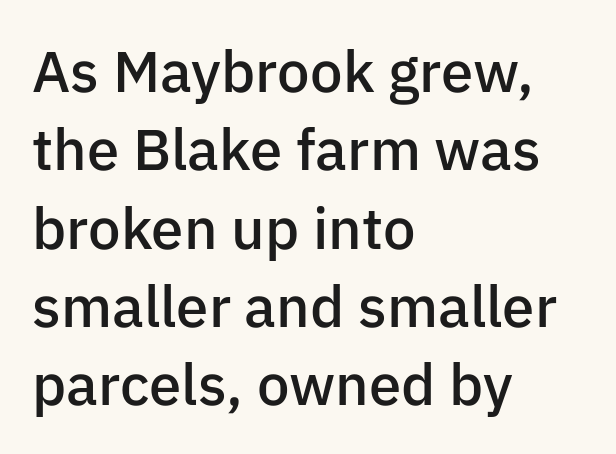
Look at the bottom of the vertical strokes: they stop flat, with no serifs. Short note: letters normally spaced. Spacing verdict: proportional, widths tailored to each character. Does the copy run flush right? No — it runs flush left. Descenders are the only things crossing below the line.
